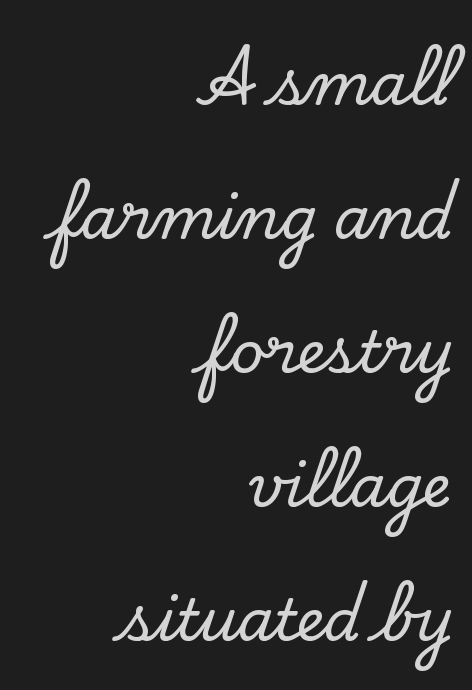
The image shows 58 px serif type; set right-aligned, loose line spacing (2.31x), normal letter spacing, not underlined; low stroke contrast and a small x-height.
